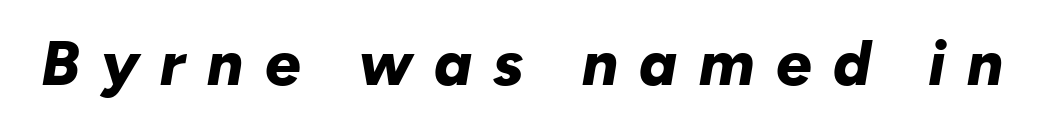
The image shows 63 px bold type, italic (leaning right); set unusually wide letter spacing (+0.34 em), not underlined; low stroke contrast and a medium x-height.
